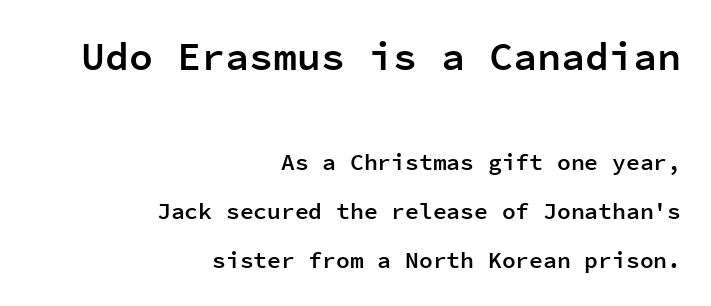
Q: Is the text bold? A: Semi-bold.
Q: Is the text italic (slanted)? A: No, it is upright.
Q: Is the typeface a serif or a sans-serif typeface? A: Sans-serif.
Q: Is the text underlined? A: No.
Q: How is the paragraph aligned? A: Right-aligned.
Q: Is the spacing between letters normal or unusually wide? A: Normal.
Q: Is the spacing between lines tight, normal or loose? A: Loose.
Q: Which block of text is set in a larger size, the first (top) or the second (bottom)? A: The first (top) one.
Q: Width (condensed, normal, or wide)? A: Normal.
Q: Stroke contrast? A: Low.
Q: x-height? A: Medium.
Q: Monospaced? A: Yes.
